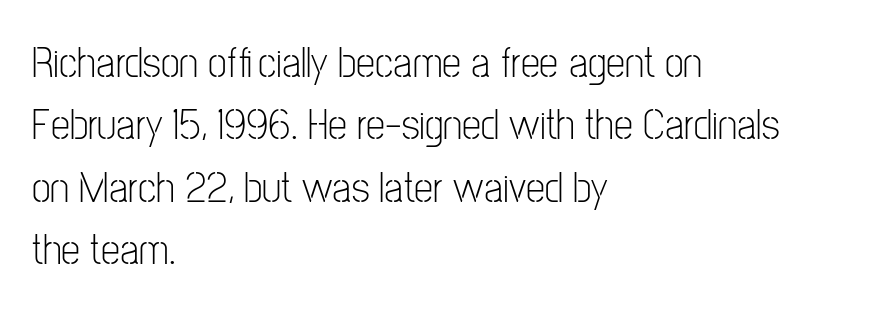
{"serif": "no", "italic": "no", "bold": "no", "weight": "light", "width": "condensed", "stroke_contrast": "low", "x_height": "medium", "monospaced": "no", "underline": "no", "align": "left", "line_spacing": "normal", "line_spacing_ratio": 1.45, "letter_spacing": "normal", "letter_spacing_em": 0.0, "glyph_px": 43}
